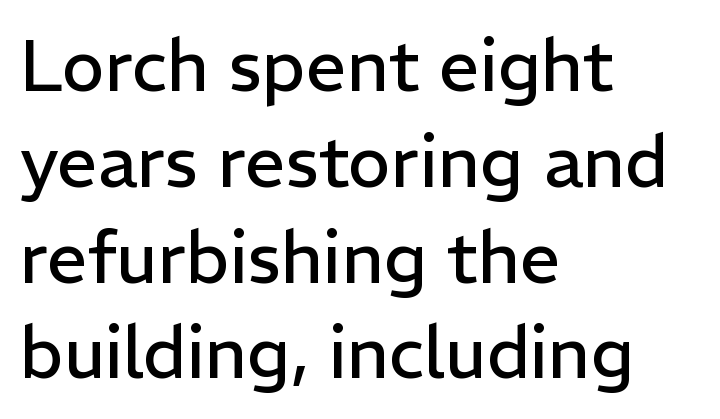
The image shows 72 px regular-weight sans-serif type, upright; set left-aligned, normal line spacing (1.33x), normal letter spacing, not underlined; low stroke contrast and a medium x-height.
